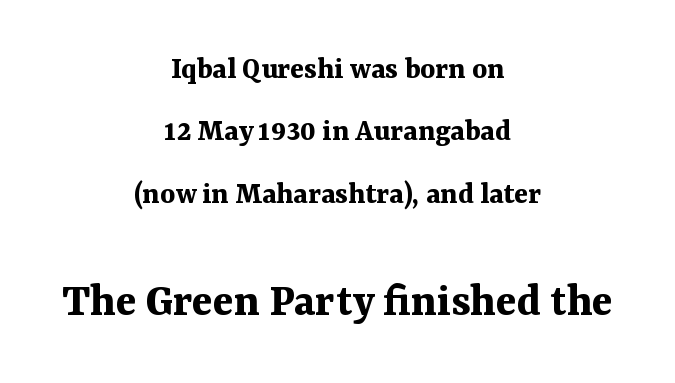
{"serif": "yes", "italic": "no", "bold": "yes", "weight": "bold", "width": "normal", "stroke_contrast": "medium", "x_height": "medium", "monospaced": "no", "underline": "no", "align": "center", "line_spacing": "loose", "line_spacing_ratio": 1.95, "letter_spacing": "normal", "letter_spacing_em": 0.0, "larger_block": "second", "size_ratio": 1.5, "glyph_px": 48}
